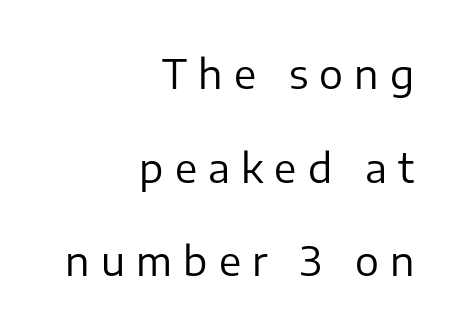
{"serif": "no", "italic": "no", "bold": "no", "weight": "regular", "width": "normal", "stroke_contrast": "low", "x_height": "medium", "monospaced": "no", "underline": "no", "align": "right", "line_spacing": "loose", "line_spacing_ratio": 2.34, "letter_spacing": "wide", "letter_spacing_em": 0.28, "glyph_px": 40}
